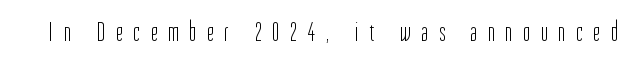
The image shows 27 px text type, upright; set unusually wide letter spacing (+0.42 em), not underlined.
